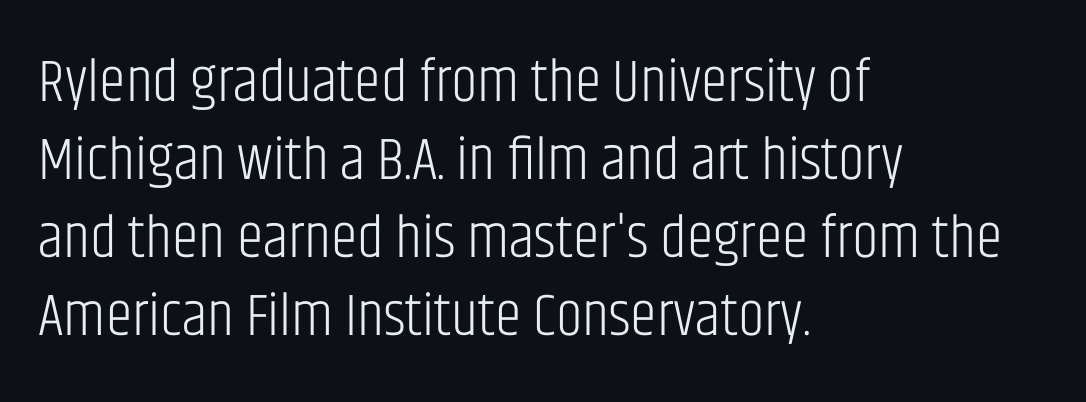
{"serif": "no", "italic": "no", "bold": "no", "weight": "light", "width": "condensed", "stroke_contrast": "low", "x_height": "large", "monospaced": "no", "underline": "no", "align": "left", "line_spacing": "normal", "line_spacing_ratio": 1.3, "letter_spacing": "normal", "letter_spacing_em": 0.0, "glyph_px": 60}
